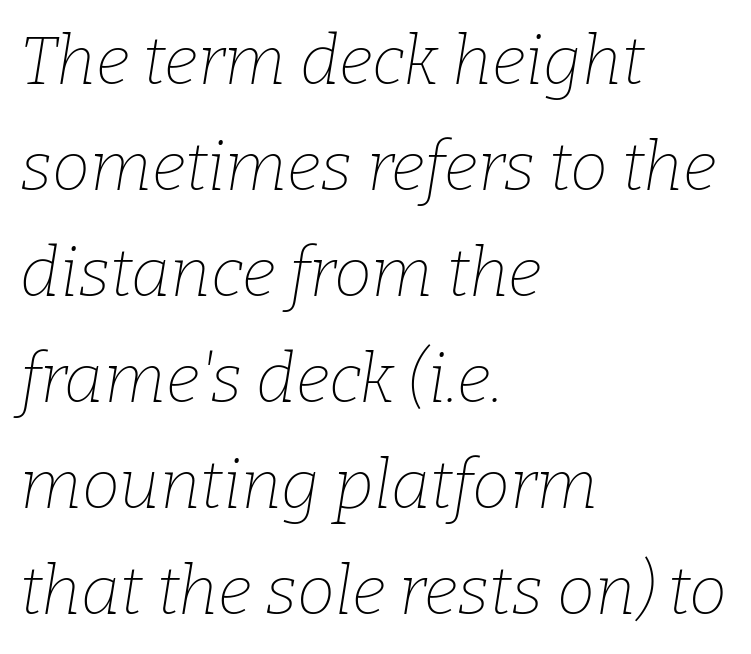
{"serif": "yes", "italic": "yes", "lean": "right", "slant_degrees": 9, "bold": "no", "weight": "thin", "width": "normal", "stroke_contrast": "low", "x_height": "medium", "monospaced": "no", "underline": "no", "align": "left", "line_spacing": "normal", "line_spacing_ratio": 1.56, "letter_spacing": "normal", "letter_spacing_em": 0.0, "glyph_px": 68}
